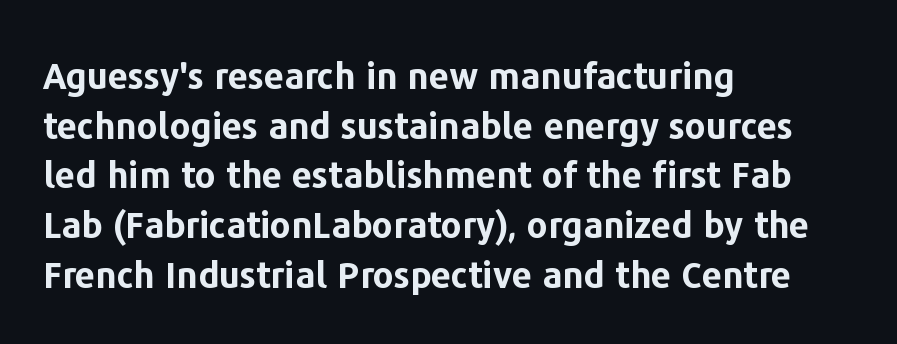
Default kerning and tracking; the words read as compact shapes. The lines in this sample share a left origin and differ only in where they stop. The face used here is a sans, in the tradition of grotesques and geometrics. A normal amount of white space separates one row of letters from the next. This sample has the flowing, uneven cadence of proportional lettering. Weight check: bold — yes, fully.
